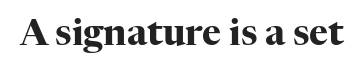
The letters carry serifs — small finishing strokes at the ends of their stems. Spacing between characters is what you'd get straight out of the box. The face used here has the dense, thick strokes of a bold. In terms of posture, this sample is upright. Looks like regular typesetting: each glyph gets only the width it needs. Honestly, there is no underline to notice here at all.
